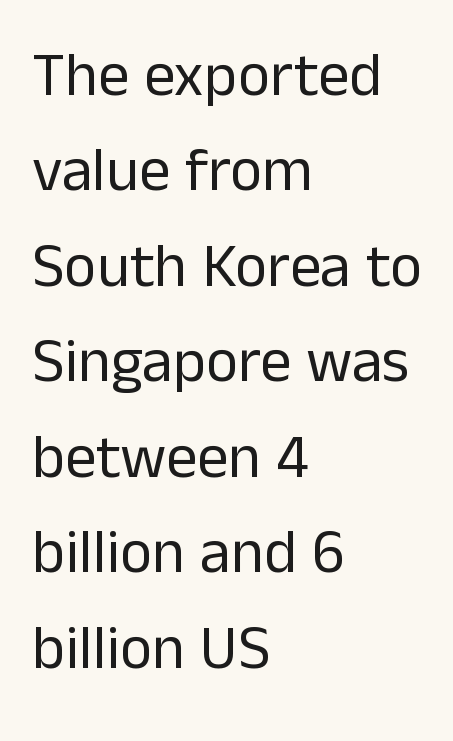
Q: Is the text bold? A: No.
Q: Is the text italic (slanted)? A: No, it is upright.
Q: Is the typeface a serif or a sans-serif typeface? A: Sans-serif.
Q: Is the text underlined? A: No.
Q: How is the paragraph aligned? A: Left-aligned.
Q: Is the spacing between letters normal or unusually wide? A: Normal.
Q: Is the spacing between lines tight, normal or loose? A: Normal.
Q: Width (condensed, normal, or wide)? A: Normal.
Q: Stroke contrast? A: Low.
Q: x-height? A: Medium.
Q: Monospaced? A: No.
